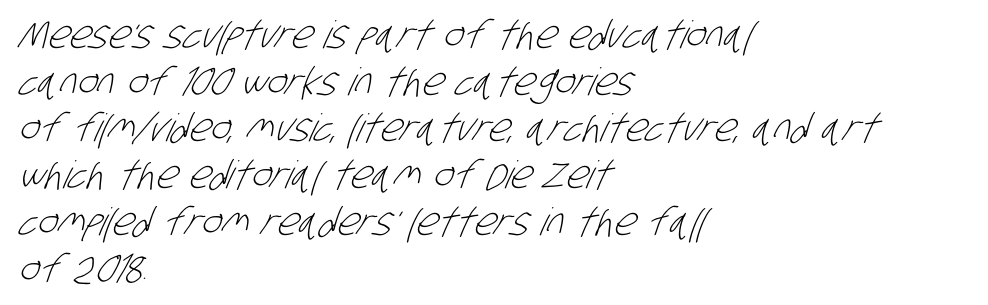
The strokes are not fattened; the text isn't bold. The lines are quadded left. Each letter keeps its own natural width here, so spacing adapts to shape. Observe the absence of serifs on each vertical stroke in this sample.
